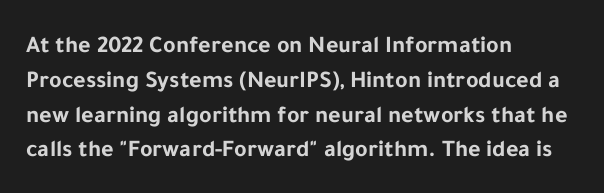
{"italic": "no", "bold": "yes", "underline": "no", "align": "left", "line_spacing": "normal", "line_spacing_ratio": 1.45, "letter_spacing": "normal", "letter_spacing_em": 0.0, "glyph_px": 24}
